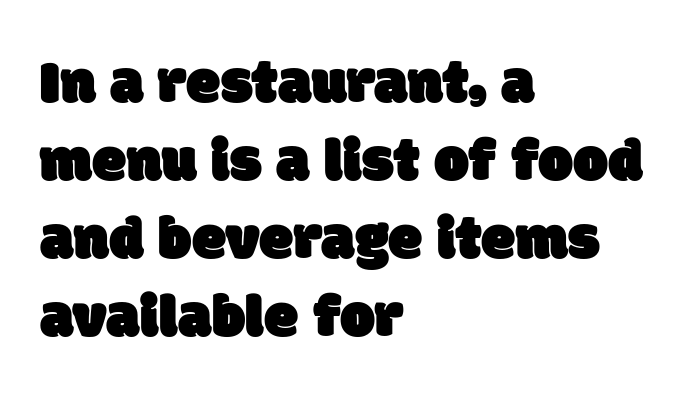
Underline: absent. This sample has the flowing, uneven cadence of proportional lettering. Font category for this specimen: sans-serif. Whoever set this chose a conventional vertical rhythm.
